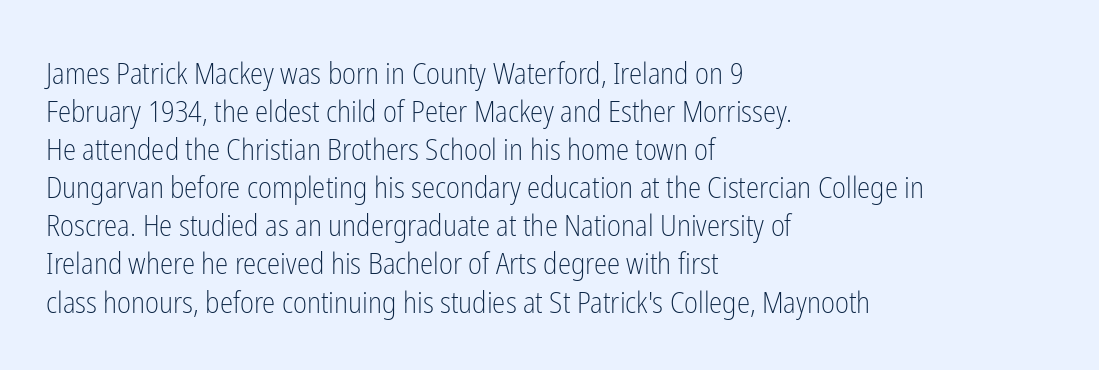
Check under the words: just untouched page. Weight: not bold — regular or lighter. The rendering uses natural spacing where letterforms have individual widths. No italicization has been applied; the sample stays upright. Vertically, the passage feels balanced, rows spaced as you'd expect. A classic flush-left, rag-right setting is used for this passage.
